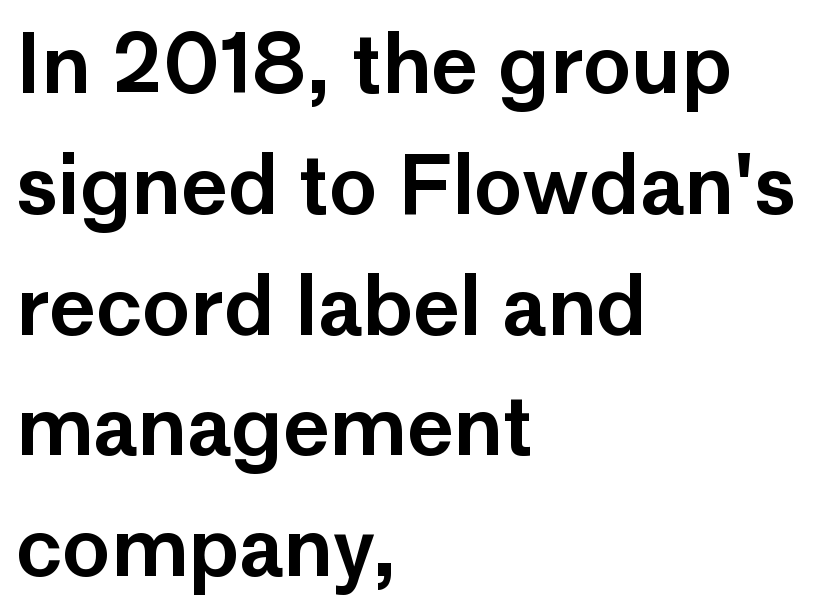
Q: Is the text italic (slanted)? A: No, it is upright.
Q: Is the typeface a serif or a sans-serif typeface? A: Sans-serif.
Q: Is the text underlined? A: No.
Q: How is the paragraph aligned? A: Left-aligned.
Q: Is the spacing between letters normal or unusually wide? A: Normal.
Q: Is the spacing between lines tight, normal or loose? A: Normal.
Q: Width (condensed, normal, or wide)? A: Normal.
Q: Stroke contrast? A: Low.
Q: x-height? A: Medium.
Q: Monospaced? A: No.
